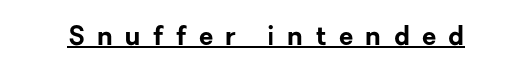
Q: Is the text bold? A: Yes.
Q: Is the text italic (slanted)? A: No, it is upright.
Q: Is the text underlined? A: Yes.
Q: Is the spacing between letters normal or unusually wide? A: Unusually wide.
